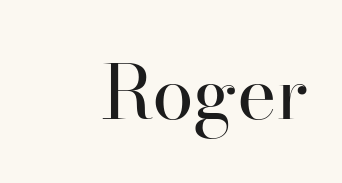
The image shows 75 px regular-weight serif type, upright; set normal letter spacing, not underlined; high stroke contrast and a small x-height.
